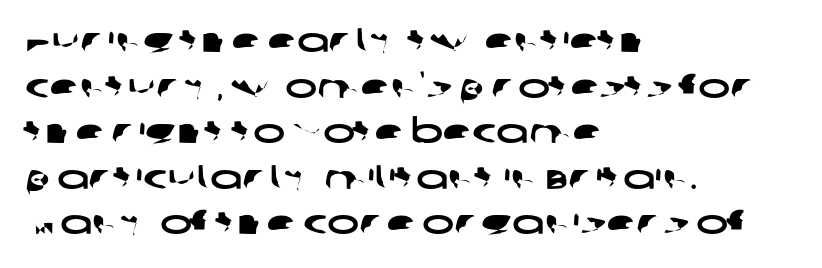
The image shows 34 px wide sans-serif type; set left-aligned, normal line spacing (1.34x), normal letter spacing, not underlined; low stroke contrast and a large x-height.
